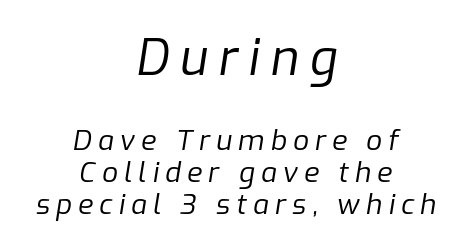
{"italic": "yes", "lean": "right", "slant_degrees": 9, "bold": "no", "weight": "regular", "width": "normal", "stroke_contrast": "low", "x_height": "medium", "monospaced": "no", "underline": "no", "align": "center", "line_spacing": "tight", "line_spacing_ratio": 1.15, "letter_spacing": "wide", "letter_spacing_em": 0.22, "larger_block": "first", "size_ratio": 1.75, "glyph_px": 49}
